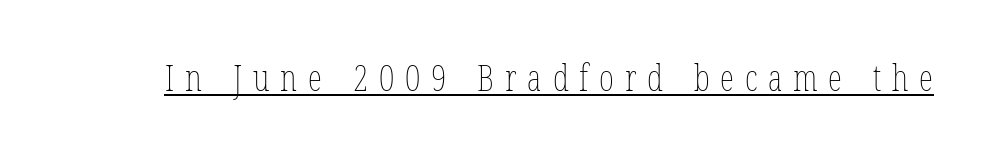
The image shows 36 px thin, condensed type, upright; set unusually wide letter spacing (+0.3 em), underlined; low stroke contrast and a medium x-height.
